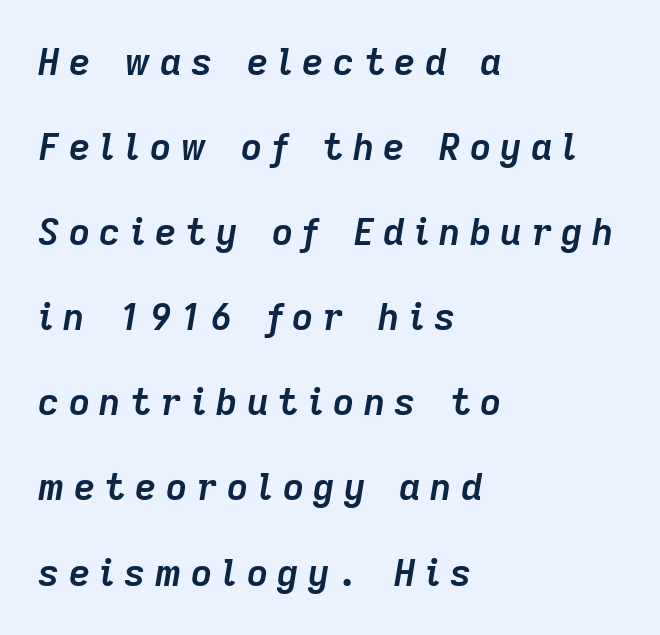
Q: Is the text bold? A: Yes.
Q: Is the text italic (slanted)? A: Yes, it leans right by about 9 degrees.
Q: Is the text underlined? A: No.
Q: How is the paragraph aligned? A: Left-aligned.
Q: Is the spacing between letters normal or unusually wide? A: Unusually wide.
Q: Is the spacing between lines tight, normal or loose? A: Loose.
Q: Width (condensed, normal, or wide)? A: Normal.
Q: Stroke contrast? A: Low.
Q: x-height? A: Medium.
Q: Monospaced? A: No.
